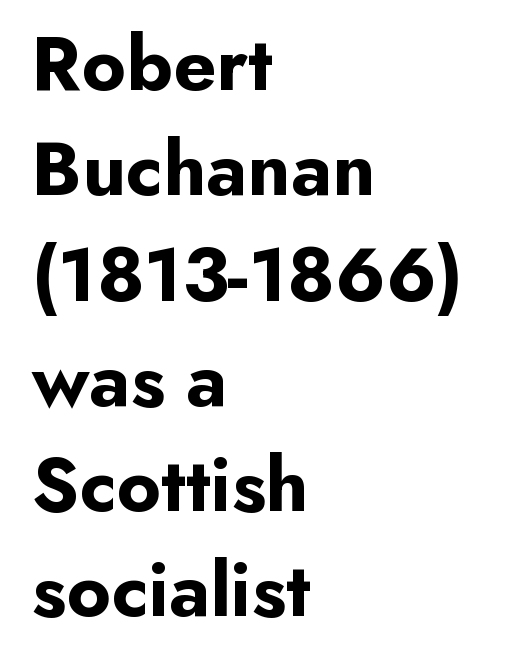
{"serif": "no", "italic": "no", "bold": "yes", "weight": "bold", "width": "normal", "stroke_contrast": "low", "x_height": "small", "monospaced": "no", "underline": "no", "align": "left", "line_spacing": "normal", "line_spacing_ratio": 1.35, "letter_spacing": "normal", "letter_spacing_em": 0.0, "glyph_px": 78}
